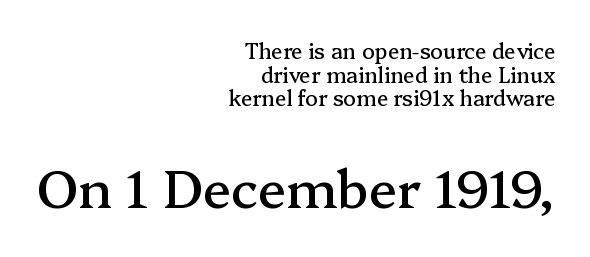
Q: Is the text italic (slanted)? A: No, it is upright.
Q: Is the typeface a serif or a sans-serif typeface? A: Serif.
Q: Is the text underlined? A: No.
Q: How is the paragraph aligned? A: Right-aligned.
Q: Is the spacing between letters normal or unusually wide? A: Normal.
Q: Is the spacing between lines tight, normal or loose? A: Tight.
Q: Which block of text is set in a larger size, the first (top) or the second (bottom)? A: The second (bottom) one.
Q: Width (condensed, normal, or wide)? A: Normal.
Q: Stroke contrast? A: Medium.
Q: x-height? A: Medium.
Q: Monospaced? A: No.
